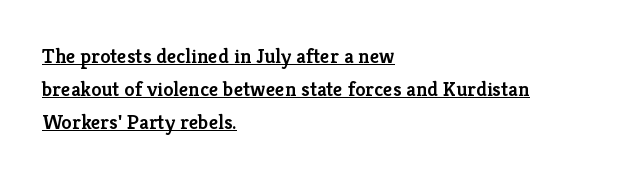
The image shows 21 px text type, upright; set left-aligned, normal line spacing (1.56x), normal letter spacing, underlined.
